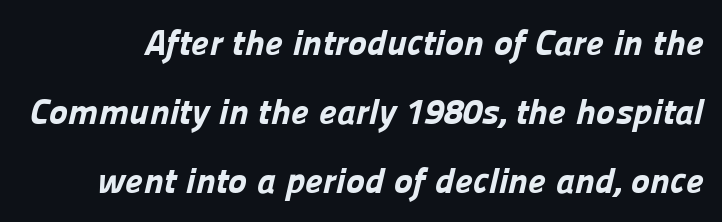
Q: Is the text bold? A: Yes.
Q: Is the typeface a serif or a sans-serif typeface? A: Sans-serif.
Q: Is the text underlined? A: No.
Q: Is the spacing between letters normal or unusually wide? A: Normal.
Q: Is the spacing between lines tight, normal or loose? A: Loose.
Q: Width (condensed, normal, or wide)? A: Normal.
Q: Stroke contrast? A: Low.
Q: x-height? A: Medium.
Q: Monospaced? A: No.
